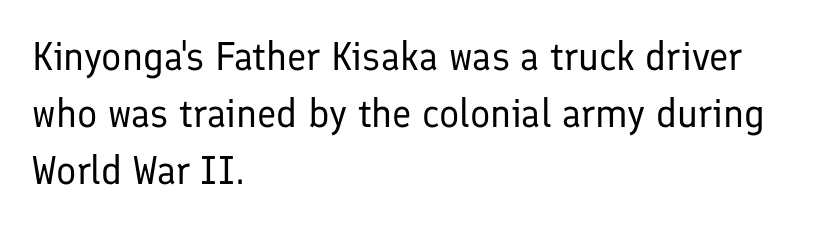
{"serif": "no", "italic": "no", "bold": "no", "weight": "regular", "width": "normal", "stroke_contrast": "low", "x_height": "medium", "monospaced": "no", "underline": "no", "align": "left", "line_spacing": "normal", "line_spacing_ratio": 1.43, "letter_spacing": "normal", "letter_spacing_em": 0.0, "glyph_px": 40}
